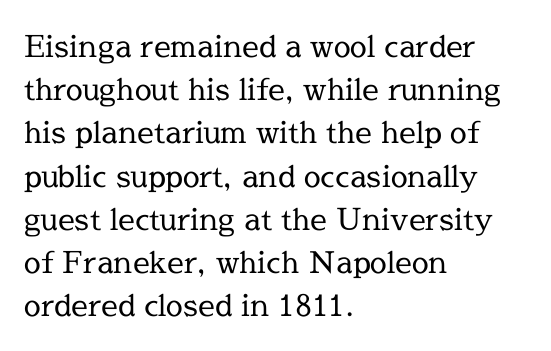
{"serif": "yes", "italic": "no", "bold": "no", "weight": "regular", "width": "normal", "x_height": "medium", "monospaced": "no", "underline": "no", "align": "left", "line_spacing": "normal", "line_spacing_ratio": 1.44, "letter_spacing": "normal", "letter_spacing_em": 0.0, "glyph_px": 30}
